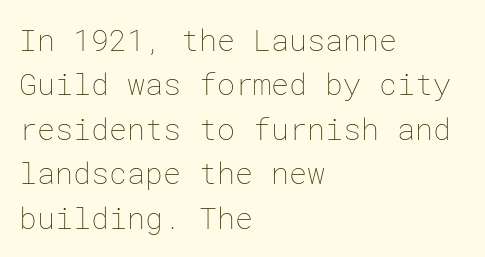
{"italic": "no", "bold": "no", "weight": "thin", "width": "normal", "stroke_contrast": "low", "x_height": "medium", "underline": "no", "align": "left", "line_spacing": "normal", "line_spacing_ratio": 1.48, "letter_spacing": "normal", "letter_spacing_em": 0.0, "glyph_px": 30}
